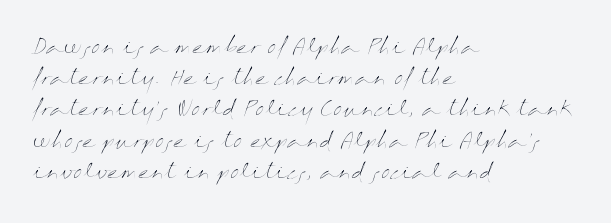
Q: Is the text bold? A: No.
Q: Is the text italic (slanted)? A: Yes.
Q: Is the text underlined? A: No.
Q: How is the paragraph aligned? A: Left-aligned.
Q: Is the spacing between letters normal or unusually wide? A: Normal.
Q: Is the spacing between lines tight, normal or loose? A: Normal.
